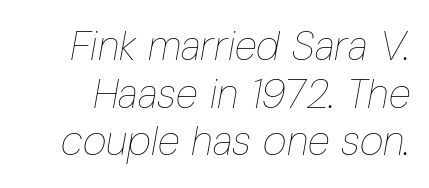
Q: Is the text bold? A: No.
Q: Is the text italic (slanted)? A: Yes, it leans right by about 10 degrees.
Q: Is the text underlined? A: No.
Q: Is the spacing between letters normal or unusually wide? A: Normal.
Q: Width (condensed, normal, or wide)? A: Condensed.
Q: Stroke contrast? A: Low.
Q: x-height? A: Medium.
Q: Monospaced? A: No.
